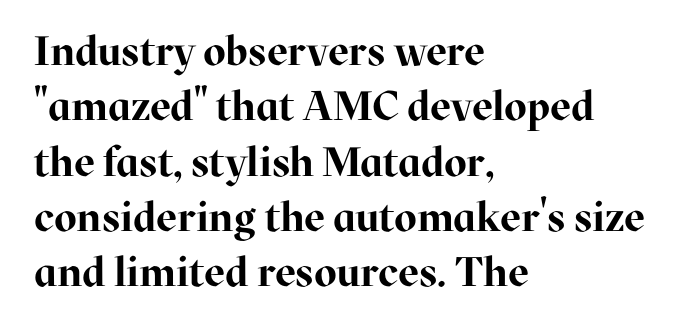
The image shows 41 px bold serif type, upright; set left-aligned, normal line spacing (1.35x), normal letter spacing, not underlined; high stroke contrast and a medium x-height.
